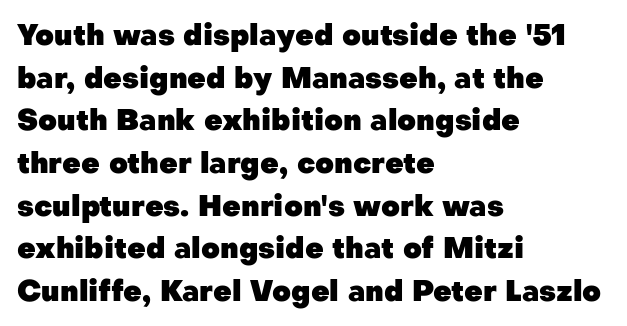
The image shows 29 px heavy sans-serif type, upright; set left-aligned, normal line spacing (1.47x), normal letter spacing, not underlined; low stroke contrast and a medium x-height.
